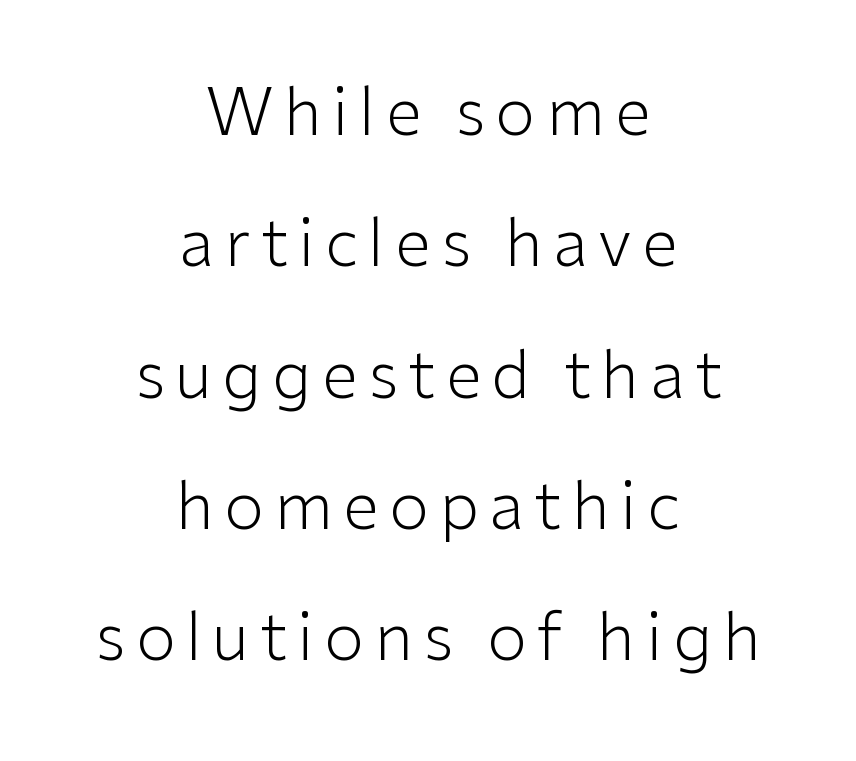
Q: Is the text bold? A: No.
Q: Is the text italic (slanted)? A: No, it is upright.
Q: Is the typeface a serif or a sans-serif typeface? A: Sans-serif.
Q: Is the text underlined? A: No.
Q: How is the paragraph aligned? A: Centered.
Q: Is the spacing between lines tight, normal or loose? A: Loose.
Q: Width (condensed, normal, or wide)? A: Normal.
Q: Stroke contrast? A: Low.
Q: x-height? A: Medium.
Q: Monospaced? A: No.
